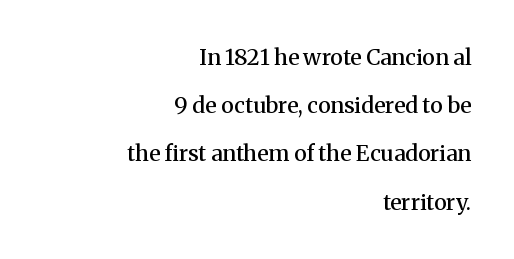
I'd describe the lettering as semibold — firm but not a full bold. Caption: standard tracking, unaltered. This sample uses an upright cut, with every glyph sitting square on the baseline. Successive baselines arrive slowly, with a big drop between each.
